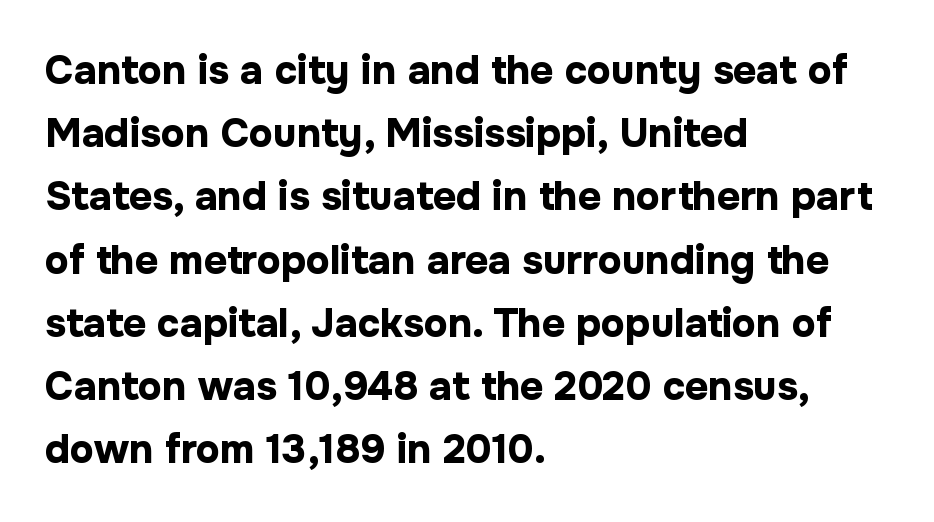
The image shows 40 px bold sans-serif type, upright; set left-aligned, normal line spacing (1.58x), normal letter spacing, not underlined; low stroke contrast and a medium x-height.
